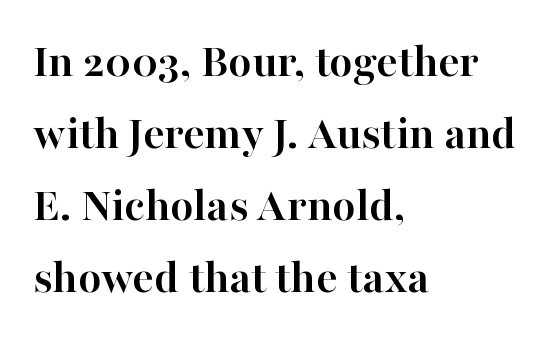
Q: Is the text bold? A: Yes.
Q: Is the text italic (slanted)? A: No, it is upright.
Q: Is the typeface a serif or a sans-serif typeface? A: Serif.
Q: Is the text underlined? A: No.
Q: How is the paragraph aligned? A: Left-aligned.
Q: Is the spacing between letters normal or unusually wide? A: Normal.
Q: Is the spacing between lines tight, normal or loose? A: Normal.
Q: Width (condensed, normal, or wide)? A: Normal.
Q: Stroke contrast? A: High.
Q: x-height? A: Medium.
Q: Monospaced? A: No.
